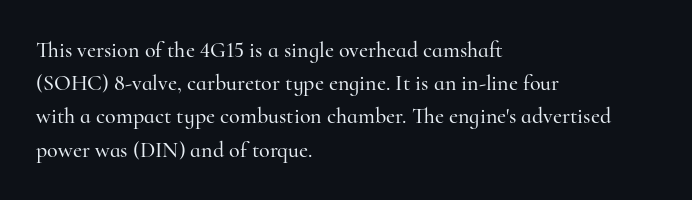
These lines keep a tight, regular rhythm from letter to letter. Vertical spacing — default. No word sits above an underline. The setting favours the left margin, as ordinary paragraphs usually do. The font's upright variant was chosen for this text.
